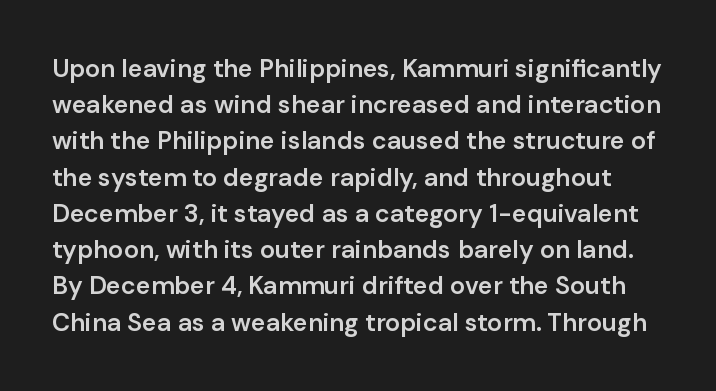
The image shows 25 px text type, upright; set normal line spacing (1.45x), normal letter spacing, not underlined.
